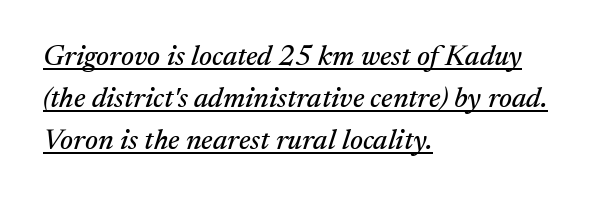
The image shows 29 px serif type, italic (leaning right); set left-aligned, normal line spacing (1.45x), normal letter spacing, underlined; medium stroke contrast and a medium x-height.
